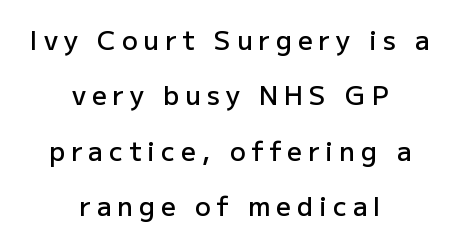
Q: Is the text bold? A: Semi-bold.
Q: Is the text italic (slanted)? A: No, it is upright.
Q: Is the text underlined? A: No.
Q: How is the paragraph aligned? A: Centered.
Q: Is the spacing between letters normal or unusually wide? A: Unusually wide.
Q: Is the spacing between lines tight, normal or loose? A: Loose.
